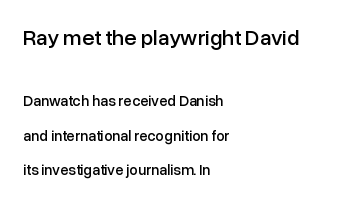
The image shows 22 px text type, upright; set left-aligned, loose line spacing (2.3x), normal letter spacing, not underlined; the first (top) block is 1.47x larger.
